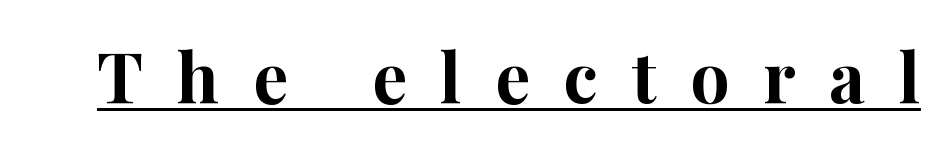
The image shows 69 px bold serif type, upright; set unusually wide letter spacing (+0.49 em), underlined; high stroke contrast and a medium x-height.
